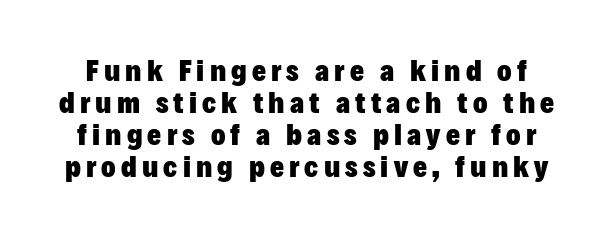
{"serif": "no", "italic": "no", "bold": "yes", "weight": "heavy", "width": "normal", "stroke_contrast": "low", "x_height": "medium", "monospaced": "no", "underline": "no", "line_spacing": "tight", "line_spacing_ratio": 1.07, "glyph_px": 30}
